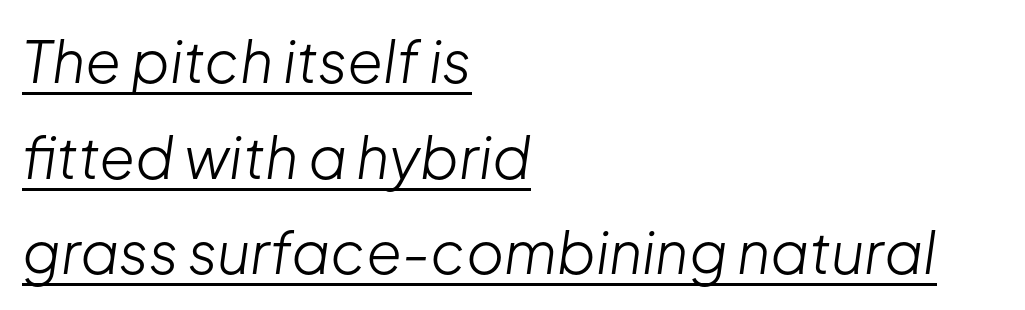
Q: Is the text bold? A: No.
Q: Is the text italic (slanted)? A: Yes, it leans right by about 8 degrees.
Q: Is the text underlined? A: Yes.
Q: How is the paragraph aligned? A: Left-aligned.
Q: Is the spacing between letters normal or unusually wide? A: Normal.
Q: Is the spacing between lines tight, normal or loose? A: Normal.
Q: Width (condensed, normal, or wide)? A: Normal.
Q: Stroke contrast? A: Low.
Q: x-height? A: Medium.
Q: Monospaced? A: No.
